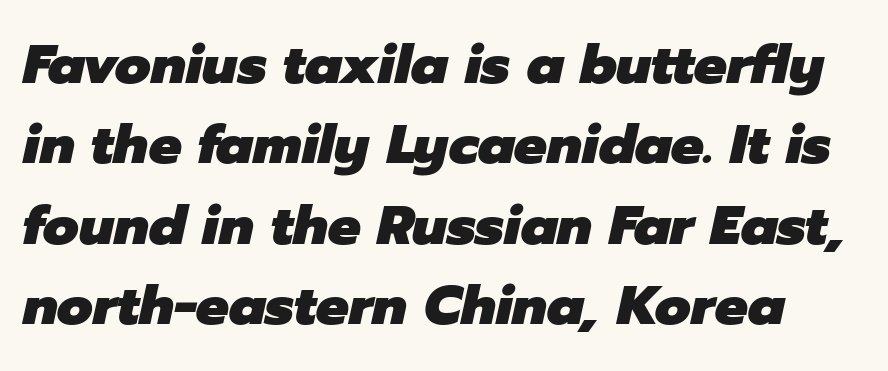
The image shows 55 px heavy type, italic (leaning right); set normal line spacing (1.46x), normal letter spacing, not underlined; low stroke contrast and a medium x-height.
